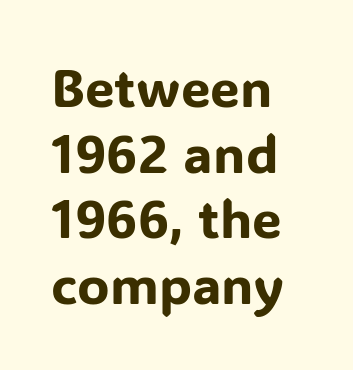
{"serif": "no", "italic": "no", "width": "normal", "stroke_contrast": "low", "x_height": "medium", "monospaced": "no", "underline": "no", "align": "left", "line_spacing_ratio": 1.24, "letter_spacing": "normal", "letter_spacing_em": 0.0, "glyph_px": 53}
